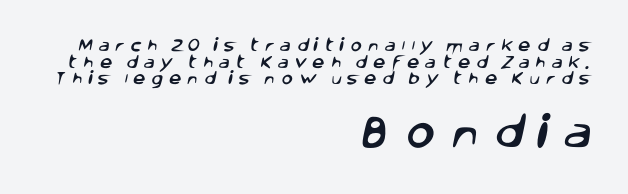
The image shows 36 px sans-serif type; set right-aligned, line spacing 1.19x, unusually wide letter spacing (+0.4 em), not underlined; the second (bottom) block is 2.57x larger; low stroke contrast and a large x-height.
